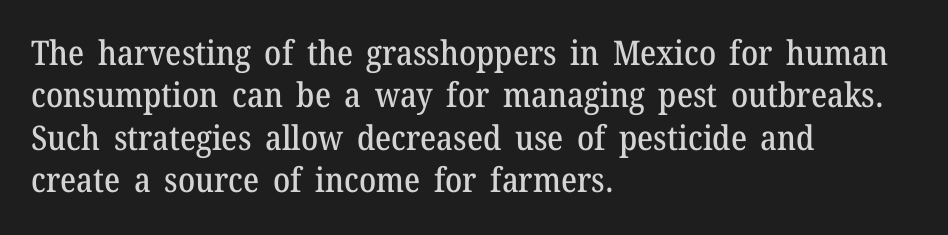
The font family rendered here belongs to the serif group. These lines are rendered in a variable-pitch font. Plain, unruled lines of type. How would I describe the line gaps? Plain and ordinary. The rendering anchors every line to the left-hand side.
